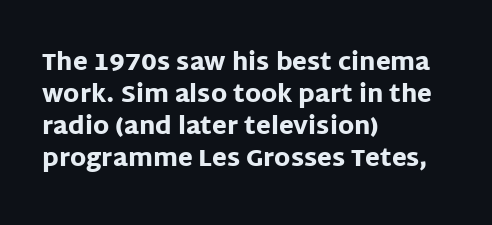
{"italic": "no", "bold": "yes", "underline": "no", "align": "left", "line_spacing": "normal", "line_spacing_ratio": 1.33, "letter_spacing": "normal", "letter_spacing_em": 0.0, "glyph_px": 24}
